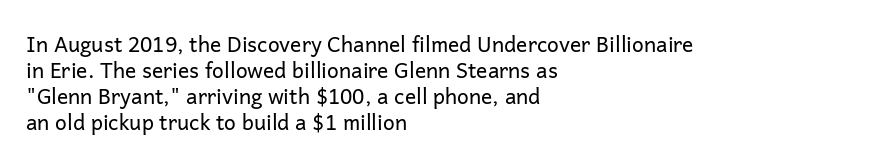
The image shows 21 px text type, upright; set left-aligned, line spacing 1.24x, normal letter spacing, not underlined.
